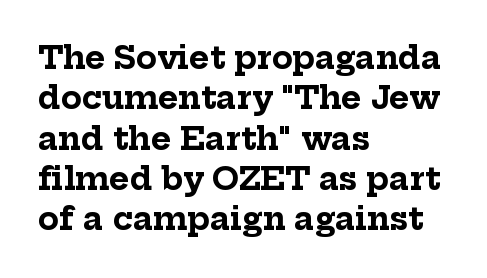
Q: Is the text bold? A: Yes.
Q: Is the text italic (slanted)? A: No, it is upright.
Q: Is the typeface a serif or a sans-serif typeface? A: Serif.
Q: Is the text underlined? A: No.
Q: How is the paragraph aligned? A: Left-aligned.
Q: Is the spacing between letters normal or unusually wide? A: Normal.
Q: Is the spacing between lines tight, normal or loose? A: Normal.
Q: Width (condensed, normal, or wide)? A: Normal.
Q: Stroke contrast? A: Low.
Q: x-height? A: Medium.
Q: Monospaced? A: No.
